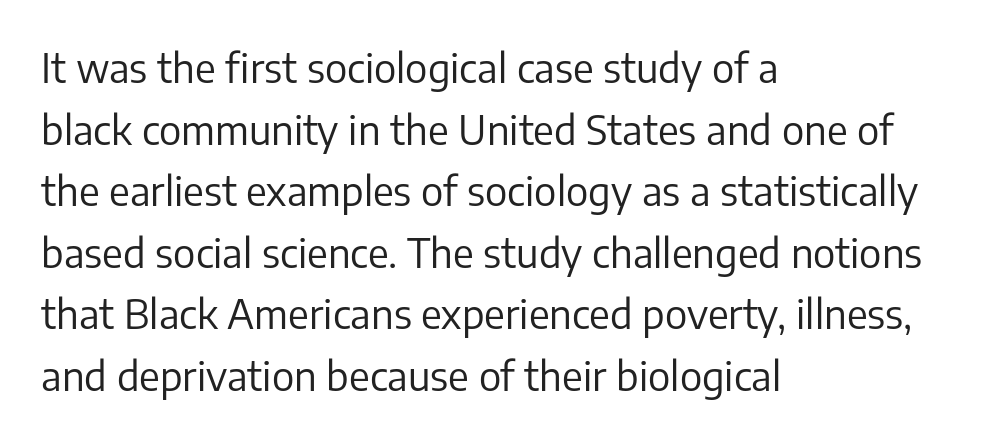
Proportional: the letters do not fall into vertical columns. A student would call this left alignment; a typographer would say flush left, rag right. Stroke terminals: plain, sans-serif. Spacing between characters is what you'd get straight out of the box. These lines sit exactly where default settings would place them. A roman cut, with each character standing at attention.
